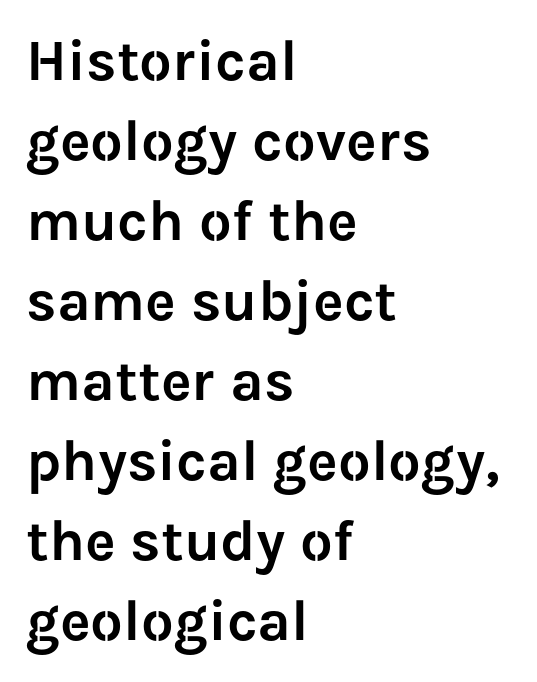
Is there any slant? The stems are plumb. These lines are rendered in a variable-pitch font. The words here are not underlined. Notice how the passage keeps a crisp vertical edge on the left only. Between one letter and the next there's only the usual sliver of space.
